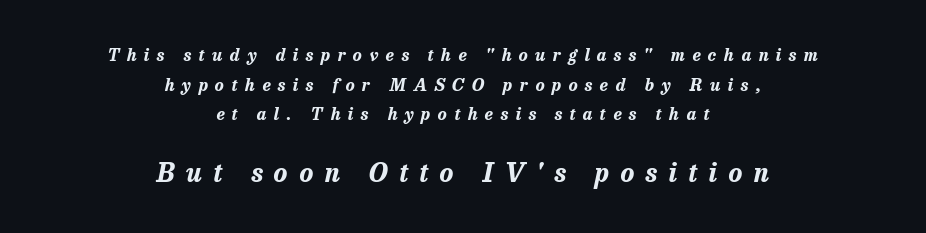
{"italic": "yes", "lean": "right", "slant_degrees": 13, "bold": "yes", "underline": "no", "align": "center", "line_spacing_ratio": 1.74, "letter_spacing": "wide", "letter_spacing_em": 0.44, "larger_block": "second", "size_ratio": 1.53, "glyph_px": 26}
